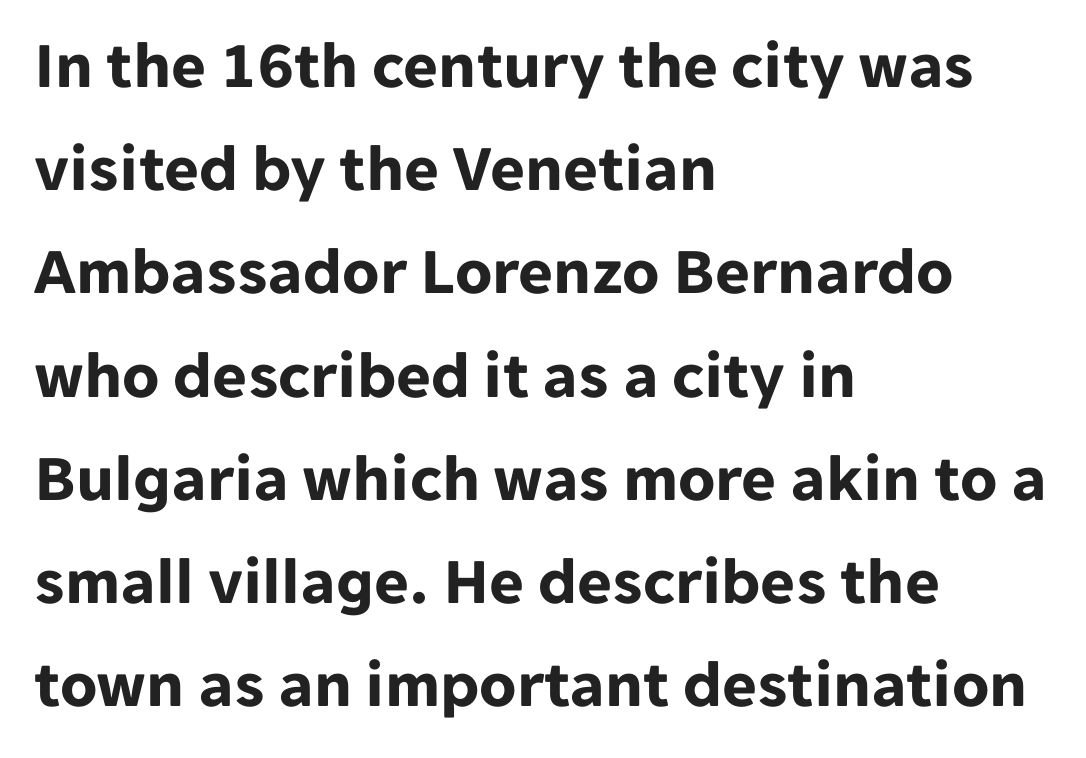
Q: Is the text bold? A: Yes.
Q: Is the text italic (slanted)? A: No, it is upright.
Q: Is the typeface a serif or a sans-serif typeface? A: Sans-serif.
Q: Is the text underlined? A: No.
Q: How is the paragraph aligned? A: Left-aligned.
Q: Is the spacing between letters normal or unusually wide? A: Normal.
Q: Is the spacing between lines tight, normal or loose? A: Normal.
Q: Width (condensed, normal, or wide)? A: Normal.
Q: Stroke contrast? A: Low.
Q: x-height? A: Medium.
Q: Monospaced? A: No.
